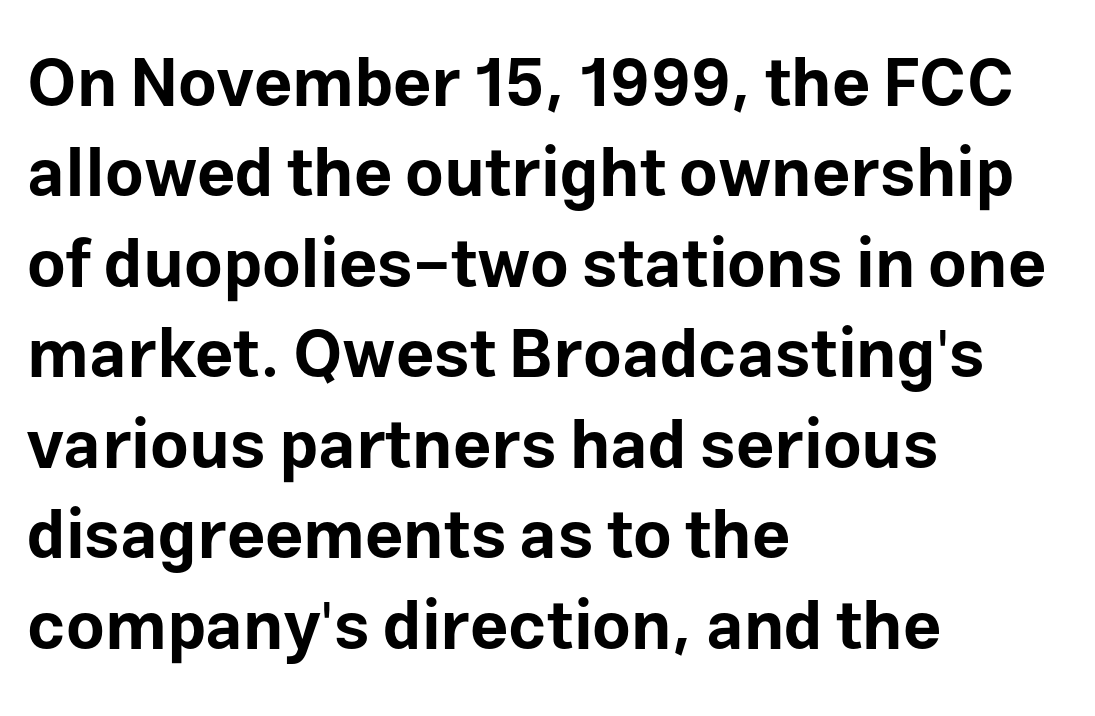
The passage shown is typed in a proportional face where columns would drift. The string is rendered with underlining switched off. Leftover space on each line is placed entirely after the last word. Nothing unusual about the tracking: characters are spaced as the font intends. On the weight axis this lands at bold, roughly 700.
